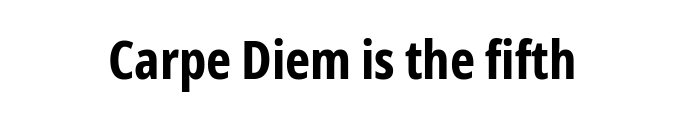
In terms of weight, the rendering is a true, heavy bold. Notice how the passage keeps no hard edge, just a central spine. Letter spacing: default. Italic? Not at all — the glyphs are vertical.
